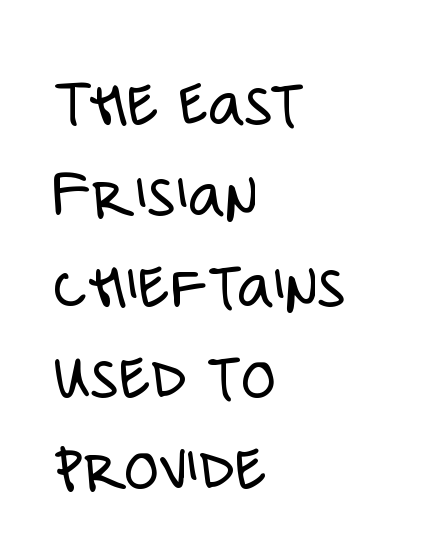
Rule under the text: the space is simply empty. This rendering uses left alignment, leaving the right contour irregular. I'd call this a sans setting — the letters go barefoot. No italicization has been applied; the sample stays upright.
